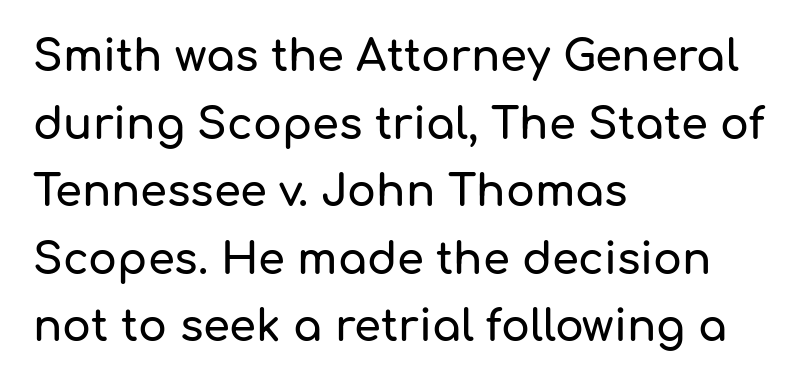
The image shows 43 px sans-serif type, upright; set left-aligned, normal line spacing (1.57x), normal letter spacing, not underlined; low stroke contrast and a medium x-height.
